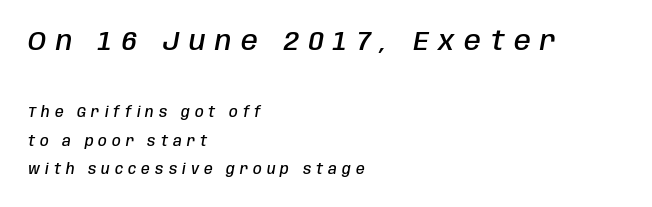
Q: Is the text bold? A: Semi-bold.
Q: Is the text italic (slanted)? A: Yes, it leans right by about 10 degrees.
Q: Is the text underlined? A: No.
Q: How is the paragraph aligned? A: Left-aligned.
Q: Is the spacing between letters normal or unusually wide? A: Unusually wide.
Q: Is the spacing between lines tight, normal or loose? A: Loose.
Q: Which block of text is set in a larger size, the first (top) or the second (bottom)? A: The first (top) one.
